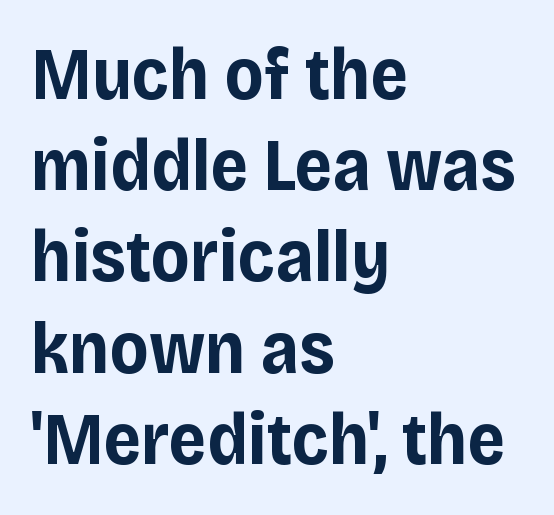
Q: Is the text bold? A: Yes.
Q: Is the text italic (slanted)? A: No, it is upright.
Q: Is the typeface a serif or a sans-serif typeface? A: Sans-serif.
Q: Is the text underlined? A: No.
Q: How is the paragraph aligned? A: Left-aligned.
Q: Is the spacing between letters normal or unusually wide? A: Normal.
Q: Is the spacing between lines tight, normal or loose? A: Normal.
Q: Width (condensed, normal, or wide)? A: Normal.
Q: Stroke contrast? A: Low.
Q: x-height? A: Large.
Q: Monospaced? A: No.
